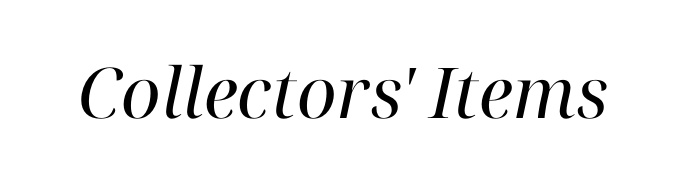
{"serif": "yes", "italic": "yes", "lean": "right", "slant_degrees": 12, "bold": "no", "weight": "regular", "width": "normal", "stroke_contrast": "high", "x_height": "medium", "monospaced": "no", "underline": "no", "letter_spacing": "normal", "letter_spacing_em": 0.0, "glyph_px": 70}
